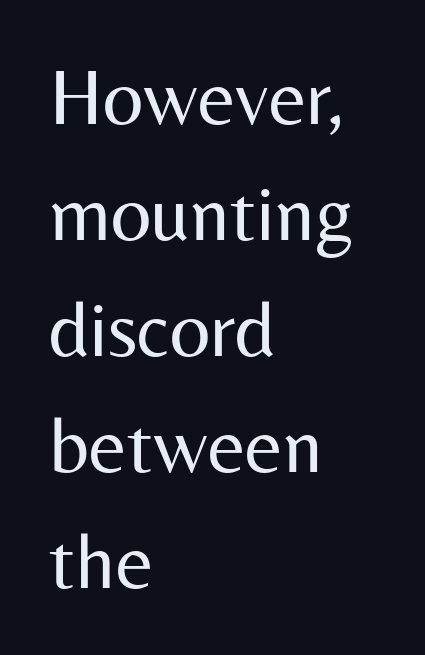
The face used here is proportionally spaced, like ordinary book or web type. One glance says typical: line gaps are just what's usual. These lines are set flush left with a ragged right edge. The type is set solid horizontally, with unmodified tracking.
